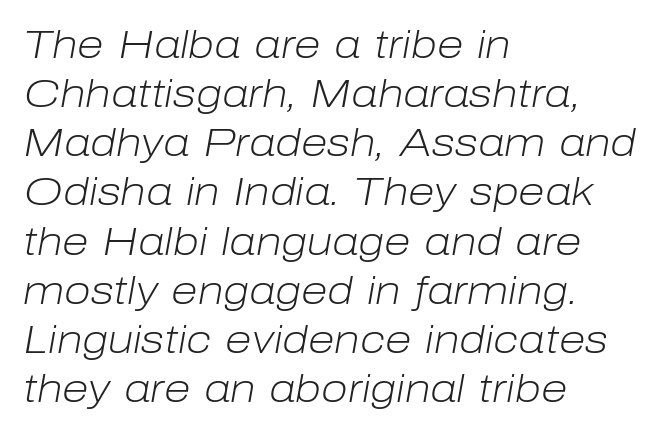
Vertical spacing — default. Nothing unusual about the tracking: characters are spaced as the font intends. The space directly below the letters is spotless. The letters look calm and open, with moderate or lighter stems. The compositor pushed each line to the left boundary.
